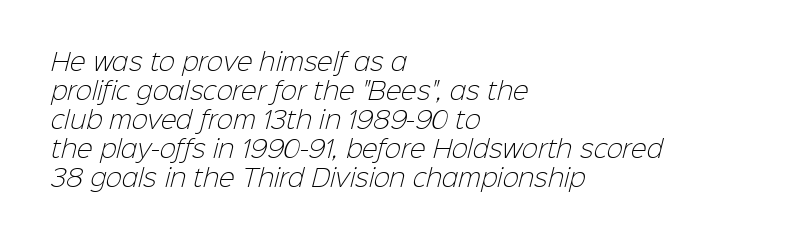
{"bold": "no", "underline": "no", "align": "left", "line_spacing_ratio": 1.21, "letter_spacing": "normal", "letter_spacing_em": 0.0, "glyph_px": 24}
